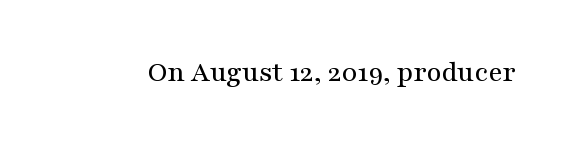
Note: serifs present on the glyphs. Spacing verdict: proportional, widths tailored to each character. Glyph-to-glyph distance matches everyday printed text. Quick note: not italic, upright.
